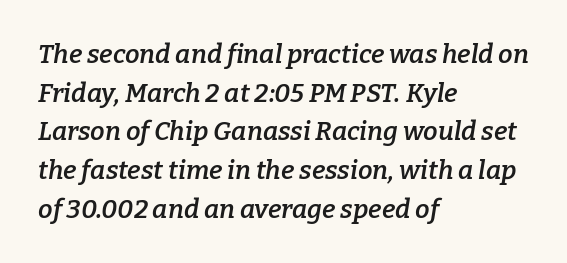
The image shows 26 px text type, italic (leaning right); set left-aligned, normal line spacing (1.49x), normal letter spacing, not underlined.
